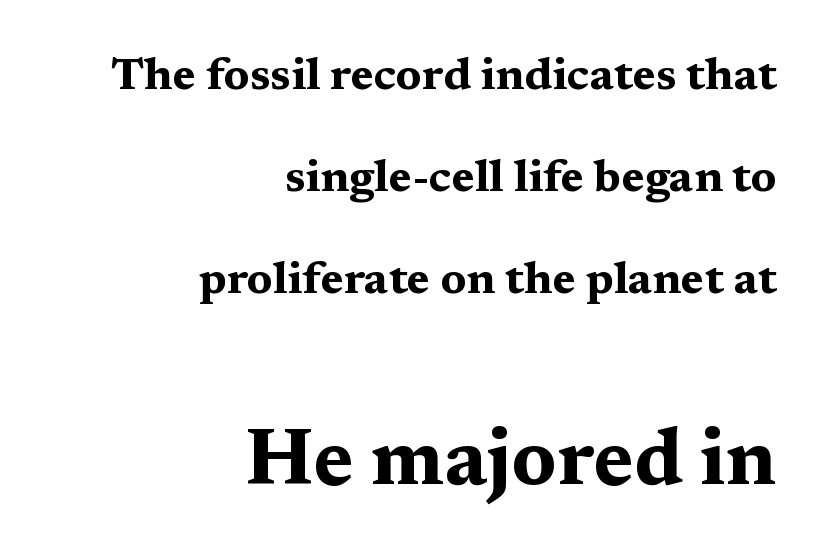
The typesetter chose a ragged-left arrangement here. Each glyph is drawn with heavy, bold strokes. Type without underlining. The letterforms sit shoulder to shoulder at normal distance. Rows of type keep a wide berth in the vertical direction.
